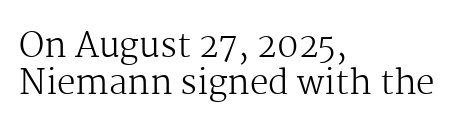
The image shows 33 px regular-weight serif type, upright; set left-aligned, tight line spacing (1.12x), normal letter spacing, not underlined; medium stroke contrast and a medium x-height.
